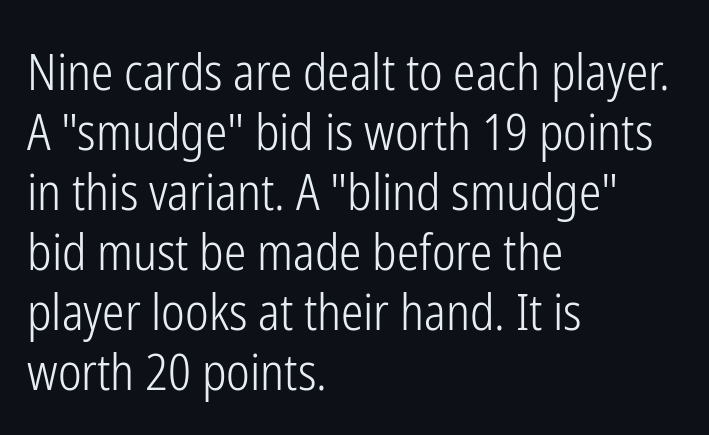
Q: Is the text bold? A: No.
Q: Is the text italic (slanted)? A: No, it is upright.
Q: Is the typeface a serif or a sans-serif typeface? A: Sans-serif.
Q: Is the text underlined? A: No.
Q: How is the paragraph aligned? A: Left-aligned.
Q: Is the spacing between letters normal or unusually wide? A: Normal.
Q: Width (condensed, normal, or wide)? A: Condensed.
Q: Stroke contrast? A: Low.
Q: x-height? A: Medium.
Q: Monospaced? A: No.
